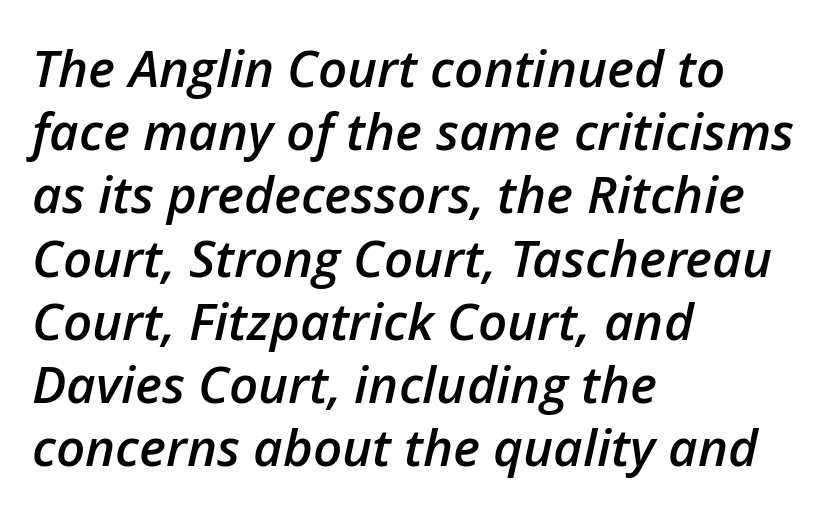
Q: Is the text bold? A: Semi-bold.
Q: Is the text italic (slanted)? A: Yes, it leans right by about 12 degrees.
Q: Is the text underlined? A: No.
Q: How is the paragraph aligned? A: Left-aligned.
Q: Is the spacing between letters normal or unusually wide? A: Normal.
Q: Width (condensed, normal, or wide)? A: Normal.
Q: Stroke contrast? A: Low.
Q: x-height? A: Medium.
Q: Monospaced? A: No.
